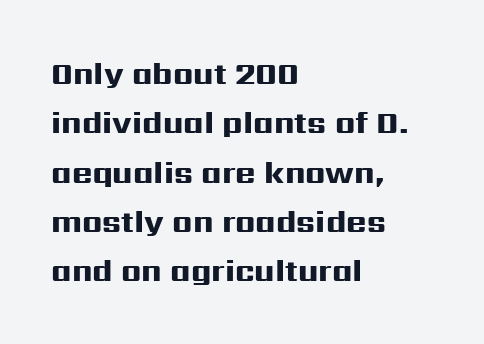
The image shows 31 px heavy, wide sans-serif type, upright; set left-aligned, normal line spacing (1.59x), normal letter spacing, not underlined; high stroke contrast and a medium x-height.
